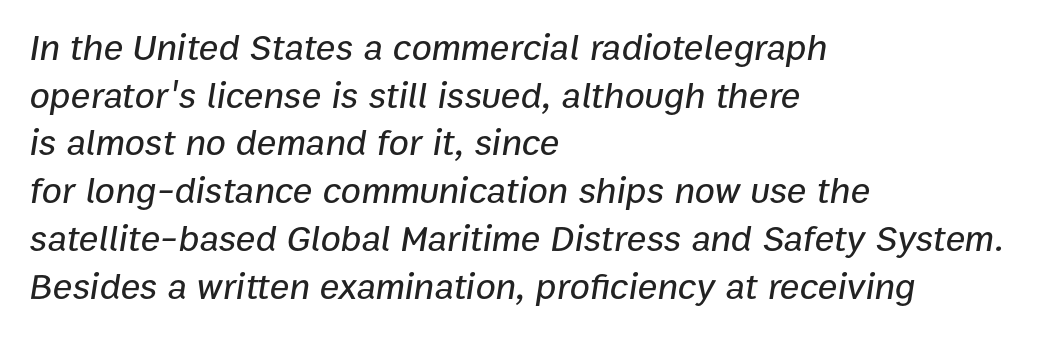
The image shows 37 px text type, italic (leaning right); set left-aligned, normal line spacing (1.29x), normal letter spacing, not underlined; low stroke contrast and a medium x-height.
